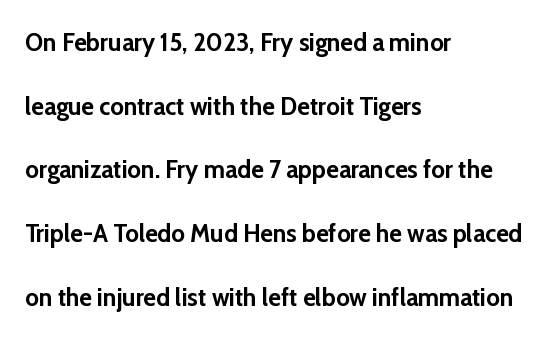
{"italic": "no", "bold": "yes", "underline": "no", "align": "left", "line_spacing": "loose", "line_spacing_ratio": 2.45, "letter_spacing": "normal", "letter_spacing_em": 0.0, "glyph_px": 26}
